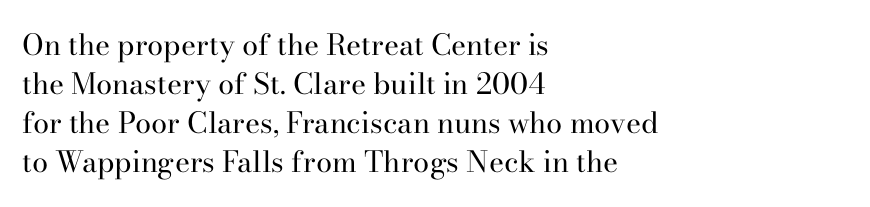
Q: Is the text bold? A: No.
Q: Is the text italic (slanted)? A: No, it is upright.
Q: Is the typeface a serif or a sans-serif typeface? A: Serif.
Q: Is the text underlined? A: No.
Q: How is the paragraph aligned? A: Left-aligned.
Q: Is the spacing between letters normal or unusually wide? A: Normal.
Q: Is the spacing between lines tight, normal or loose? A: Normal.
Q: Width (condensed, normal, or wide)? A: Normal.
Q: Stroke contrast? A: High.
Q: x-height? A: Small.
Q: Monospaced? A: No.
